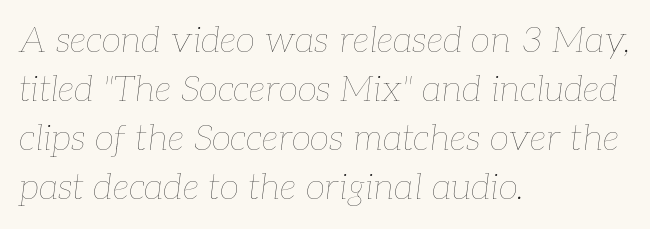
Q: Is the text bold? A: No.
Q: Is the text italic (slanted)? A: Yes, it leans right by about 7 degrees.
Q: Is the text underlined? A: No.
Q: How is the paragraph aligned? A: Left-aligned.
Q: Is the spacing between letters normal or unusually wide? A: Normal.
Q: Is the spacing between lines tight, normal or loose? A: Normal.
Q: Width (condensed, normal, or wide)? A: Normal.
Q: Stroke contrast? A: Low.
Q: x-height? A: Medium.
Q: Monospaced? A: No.
